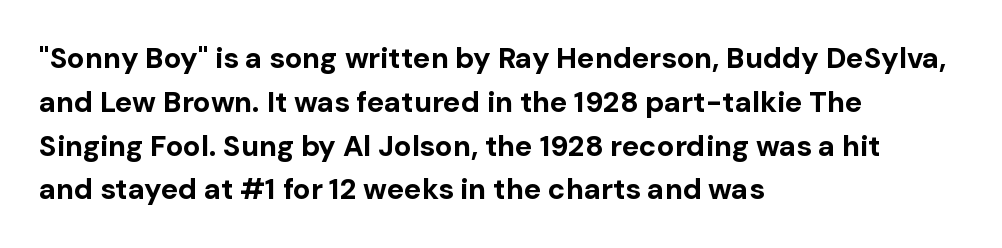
The face used here is a sans, in the tradition of grotesques and geometrics. The compositor pushed each line to the left boundary. A full-strength bold gives these letters their thick strokes. The gap between lines stays unmarked. There is no visible air inserted between adjacent glyphs. The face used here is proportionally spaced, like ordinary book or web type.
